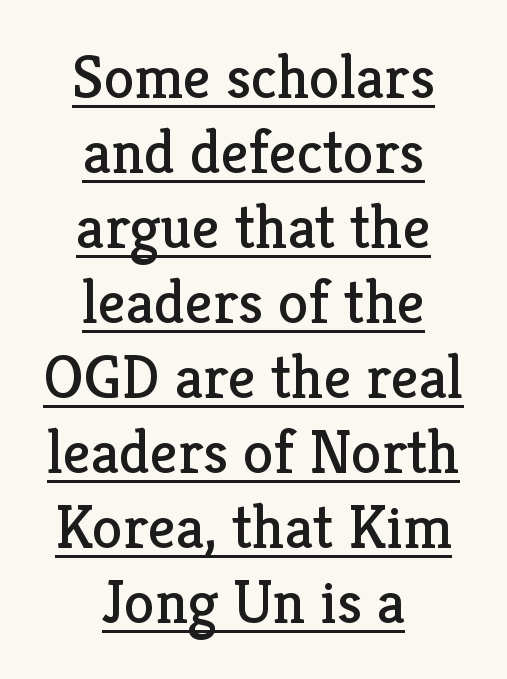
{"serif": "yes", "italic": "no", "bold": "no", "weight": "regular", "width": "normal", "stroke_contrast": "low", "x_height": "medium", "monospaced": "no", "underline": "yes", "align": "center", "line_spacing_ratio": 1.21, "letter_spacing": "normal", "letter_spacing_em": 0.0, "glyph_px": 62}
